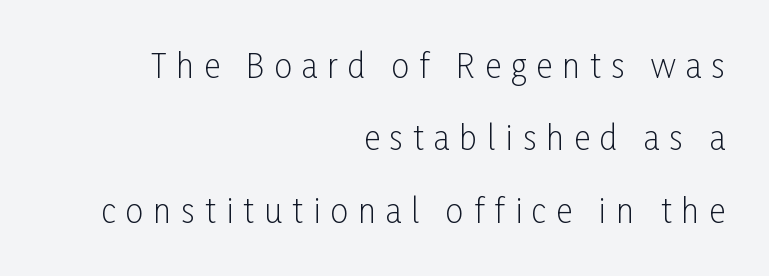
Airy leading. A typesetter would call this proportional, since set widths differ per character. Nope, no serifs anywhere on these letters. Nope, not italic — everything's standing straight. Caption: multi-line text, flush right, ragged left. Honestly, there is no underline to notice here at all.
